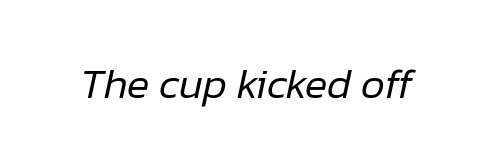
{"italic": "yes", "lean": "right", "slant_degrees": 12, "bold": "no", "weight": "regular", "width": "normal", "stroke_contrast": "low", "x_height": "medium", "monospaced": "no", "underline": "no", "letter_spacing": "normal", "letter_spacing_em": 0.0, "glyph_px": 42}
